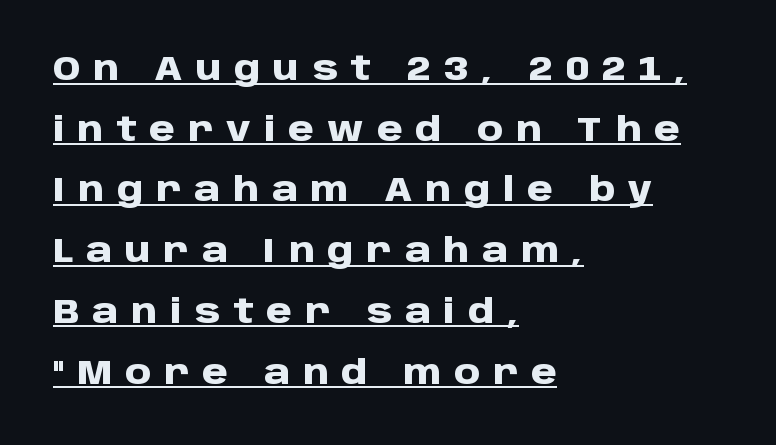
The image shows 33 px heavy sans-serif type, upright; set left-aligned, line spacing 1.84x, unusually wide letter spacing (+0.39 em), underlined; low stroke contrast and a large x-height.
